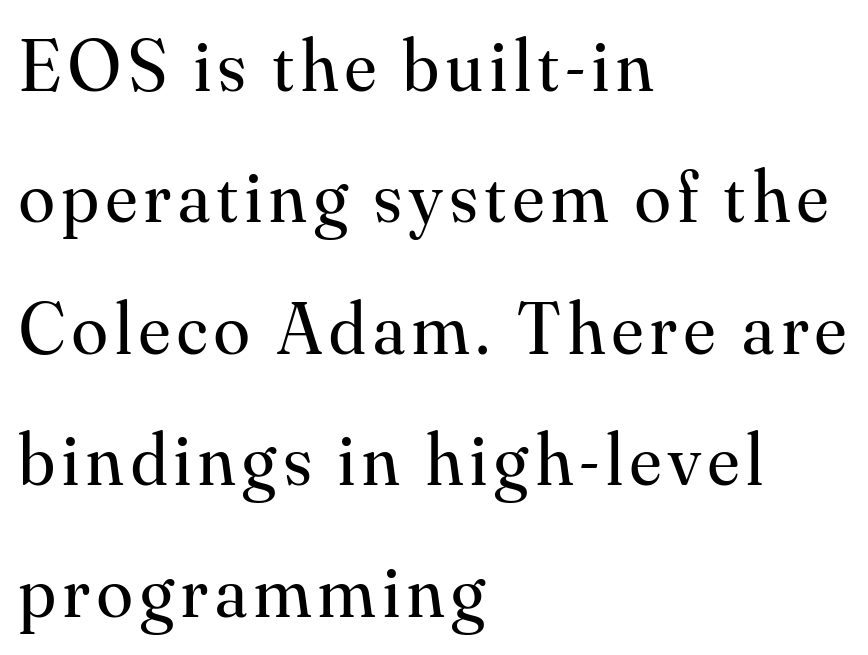
Q: Is the text bold? A: No.
Q: Is the text italic (slanted)? A: No, it is upright.
Q: Is the typeface a serif or a sans-serif typeface? A: Serif.
Q: Is the text underlined? A: No.
Q: How is the paragraph aligned? A: Left-aligned.
Q: Width (condensed, normal, or wide)? A: Normal.
Q: Stroke contrast? A: Medium.
Q: x-height? A: Small.
Q: Monospaced? A: No.
